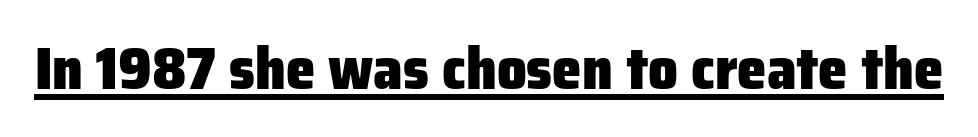
The image shows 59 px heavy sans-serif type, upright; set normal letter spacing, underlined; low stroke contrast and a medium x-height.
